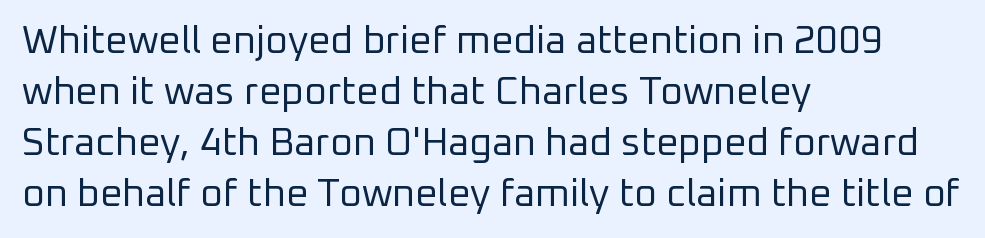
Q: Is the text bold? A: No.
Q: Is the text italic (slanted)? A: No, it is upright.
Q: Is the typeface a serif or a sans-serif typeface? A: Sans-serif.
Q: Is the text underlined? A: No.
Q: How is the paragraph aligned? A: Left-aligned.
Q: Is the spacing between letters normal or unusually wide? A: Normal.
Q: Is the spacing between lines tight, normal or loose? A: Normal.
Q: Width (condensed, normal, or wide)? A: Normal.
Q: Stroke contrast? A: Low.
Q: x-height? A: Medium.
Q: Monospaced? A: No.
